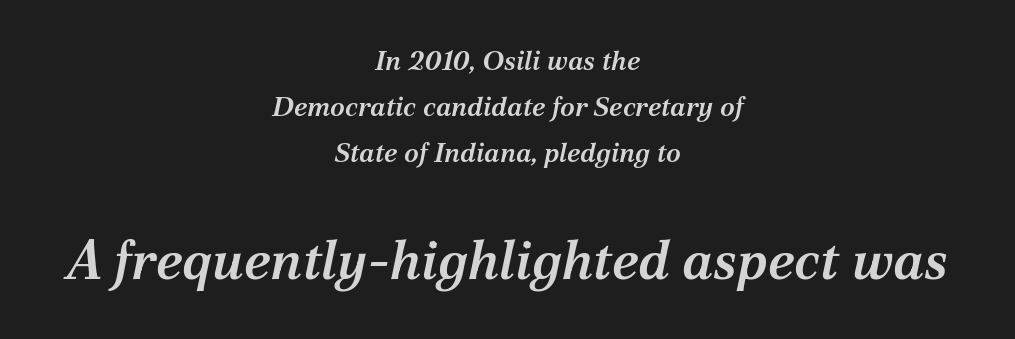
Top chunk: small. Bottom chunk: large. Decoration check: the copy has no underline. These lines were composed using italics. Varying glyph widths throughout — classic text-font behaviour. Is the block centered? Yes — each line is placed symmetrically about the middle. Compared with typical body copy, the letter spacing here is the same.
